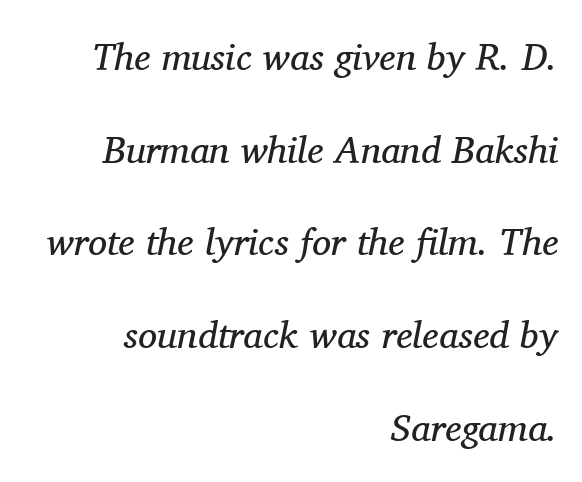
{"serif": "yes", "italic": "yes", "lean": "right", "slant_degrees": 11, "bold": "no", "weight": "regular", "width": "normal", "stroke_contrast": "medium", "x_height": "medium", "monospaced": "no", "underline": "no", "align": "right", "line_spacing": "loose", "line_spacing_ratio": 2.44, "letter_spacing": "normal", "letter_spacing_em": 0.0, "glyph_px": 38}
